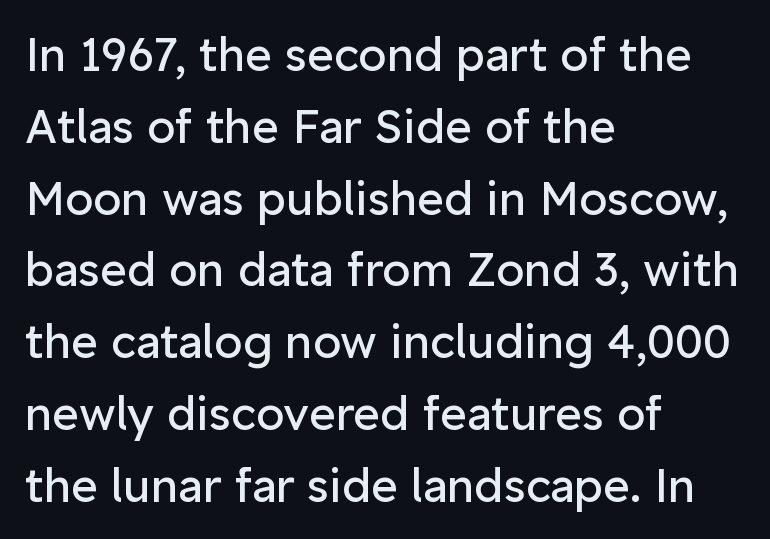
Q: Is the text bold? A: No.
Q: Is the text italic (slanted)? A: No, it is upright.
Q: Is the typeface a serif or a sans-serif typeface? A: Sans-serif.
Q: Is the text underlined? A: No.
Q: How is the paragraph aligned? A: Left-aligned.
Q: Is the spacing between letters normal or unusually wide? A: Normal.
Q: Is the spacing between lines tight, normal or loose? A: Normal.
Q: Width (condensed, normal, or wide)? A: Normal.
Q: Stroke contrast? A: Low.
Q: x-height? A: Medium.
Q: Monospaced? A: No.
